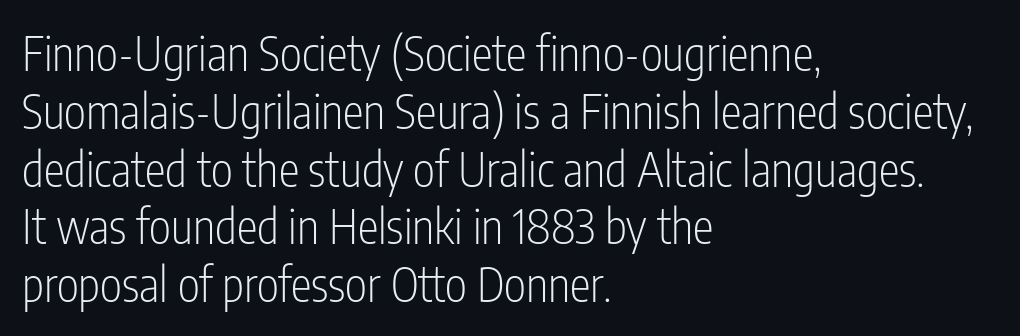
{"serif": "no", "italic": "no", "bold": "no", "weight": "light", "width": "condensed", "stroke_contrast": "low", "x_height": "medium", "monospaced": "no", "underline": "no", "align": "left", "line_spacing_ratio": 1.23, "letter_spacing": "normal", "letter_spacing_em": 0.0, "glyph_px": 47}
